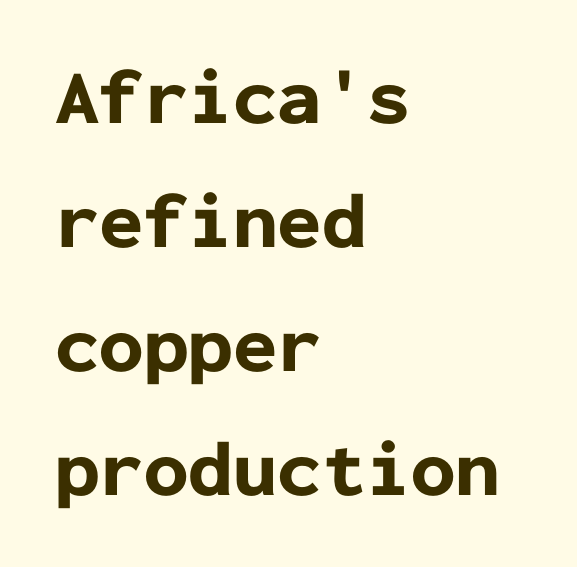
Observe the ordinary spacing: letters are neighbours, not strangers. This is the regular roman posture of the typeface. The rendering uses a bold face; every stroke is thick and dark. Fixed-width glyphs throughout — classic coding-font behaviour. Visually the block forms a straight wall on the left and a jagged coastline on the right.
